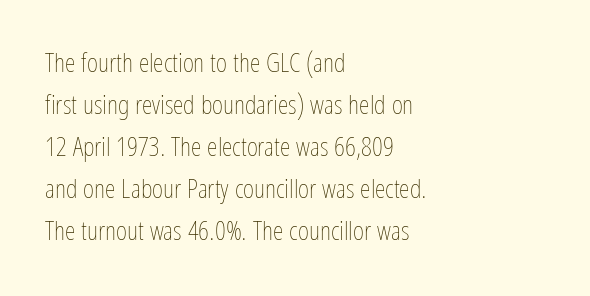
Q: Is the text bold? A: No.
Q: Is the text italic (slanted)? A: No, it is upright.
Q: Is the text underlined? A: No.
Q: How is the paragraph aligned? A: Left-aligned.
Q: Is the spacing between letters normal or unusually wide? A: Normal.
Q: Is the spacing between lines tight, normal or loose? A: Normal.
